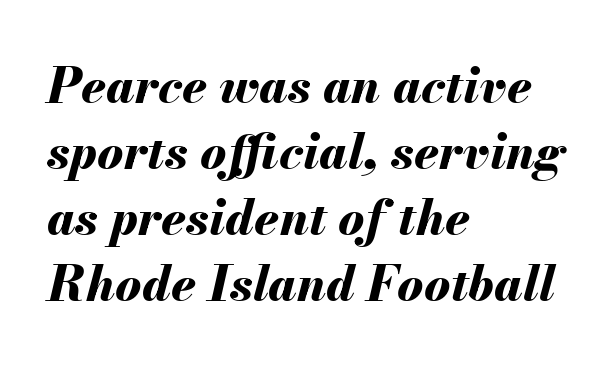
Q: Is the text bold? A: Yes.
Q: Is the text italic (slanted)? A: Yes, it leans right by about 13 degrees.
Q: Is the text underlined? A: No.
Q: How is the paragraph aligned? A: Left-aligned.
Q: Is the spacing between letters normal or unusually wide? A: Normal.
Q: Is the spacing between lines tight, normal or loose? A: Normal.
Q: Width (condensed, normal, or wide)? A: Normal.
Q: Stroke contrast? A: Medium.
Q: x-height? A: Small.
Q: Monospaced? A: No.
